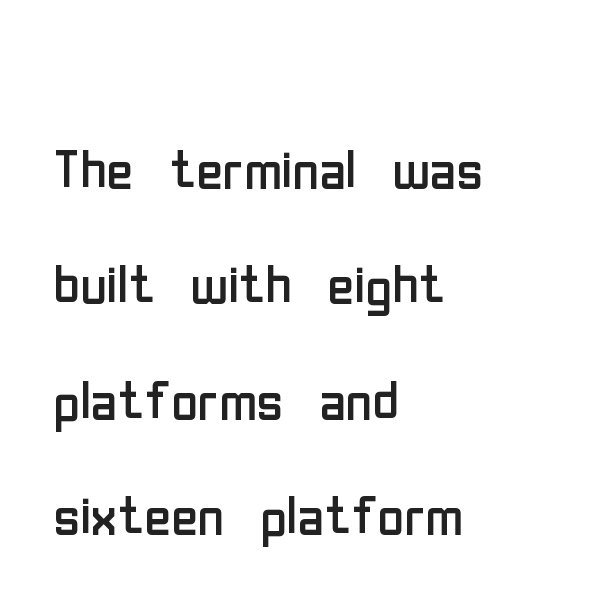
{"serif": "no", "italic": "no", "bold": "no", "weight": "regular", "width": "condensed", "stroke_contrast": "low", "x_height": "medium", "monospaced": "no", "underline": "no", "align": "left", "line_spacing": "normal", "line_spacing_ratio": 1.58, "letter_spacing": "normal", "letter_spacing_em": 0.0, "glyph_px": 73}
